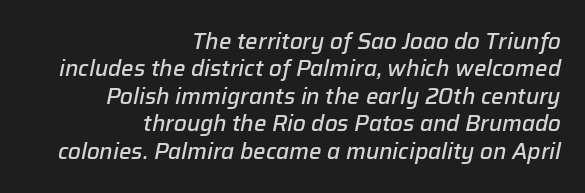
{"italic": "yes", "lean": "right", "slant_degrees": 12, "bold": "semi", "underline": "no", "align": "right", "line_spacing": "normal", "line_spacing_ratio": 1.25, "letter_spacing": "normal", "letter_spacing_em": 0.0, "glyph_px": 22}
